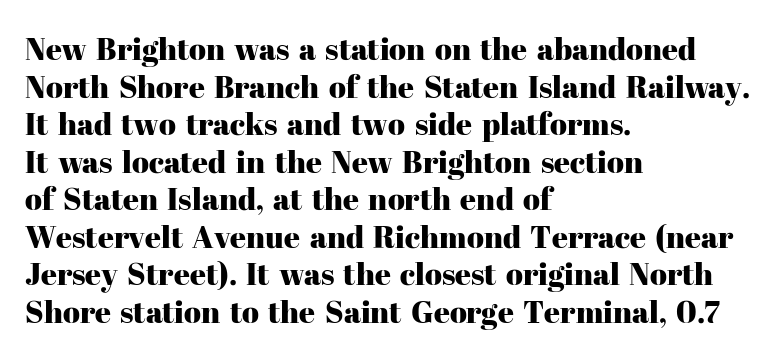
Do the letters lean? They stand straight. Only glyphs here, with clear space below each row. Font category for this specimen: serif. The letters advance in unequal steps, a hallmark of proportional type. Visually the block forms a straight wall on the left and a jagged coastline on the right. This rendering leaves character spacing at its baseline value.
